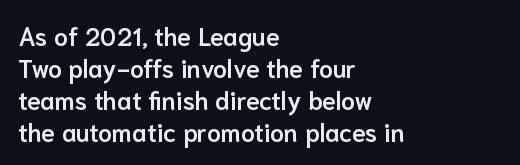
The image shows 25 px text type, upright; set left-aligned, normal line spacing (1.28x), normal letter spacing, not underlined.
